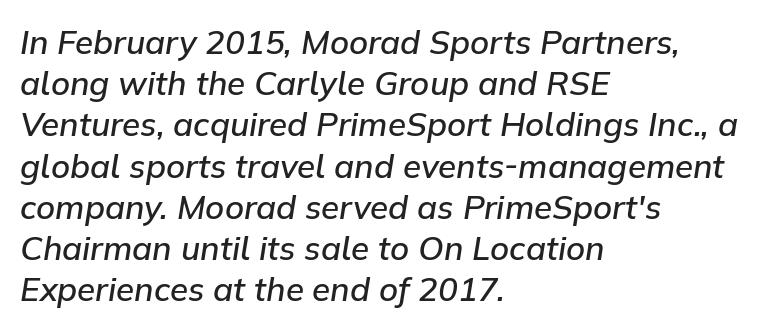
Q: Is the text bold? A: Semi-bold.
Q: Is the text italic (slanted)? A: Yes, it leans right by about 9 degrees.
Q: Is the text underlined? A: No.
Q: How is the paragraph aligned? A: Left-aligned.
Q: Is the spacing between letters normal or unusually wide? A: Normal.
Q: Is the spacing between lines tight, normal or loose? A: Normal.
Q: Width (condensed, normal, or wide)? A: Normal.
Q: Stroke contrast? A: Low.
Q: x-height? A: Medium.
Q: Monospaced? A: No.
